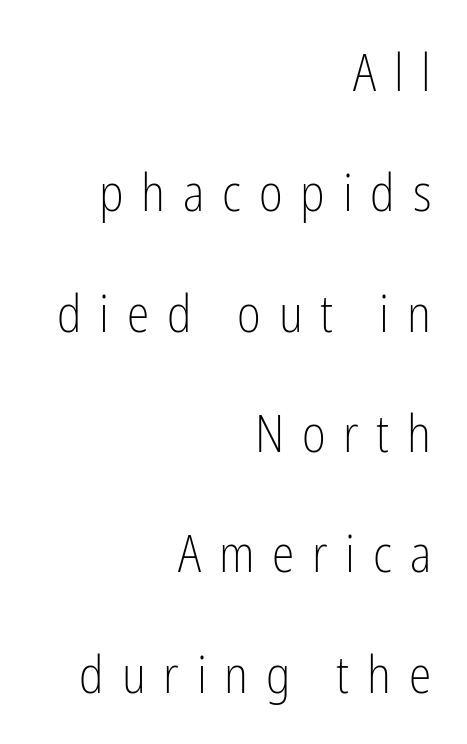
Q: Is the text bold? A: No.
Q: Is the text italic (slanted)? A: No, it is upright.
Q: Is the typeface a serif or a sans-serif typeface? A: Sans-serif.
Q: Is the text underlined? A: No.
Q: How is the paragraph aligned? A: Right-aligned.
Q: Is the spacing between letters normal or unusually wide? A: Unusually wide.
Q: Is the spacing between lines tight, normal or loose? A: Loose.
Q: Width (condensed, normal, or wide)? A: Condensed.
Q: Stroke contrast? A: Low.
Q: x-height? A: Medium.
Q: Monospaced? A: No.
